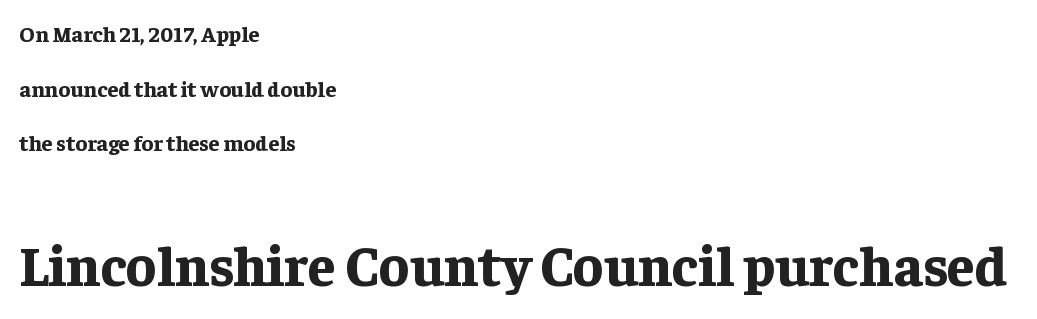
The image shows 56 px bold serif type, upright; set left-aligned, loose line spacing (2.48x), normal letter spacing, not underlined; the second (bottom) block is 2.55x larger; low stroke contrast and a medium x-height.
